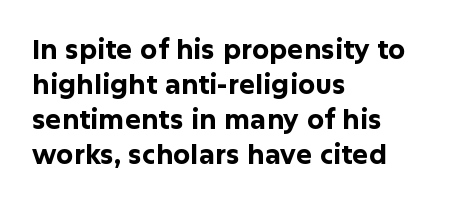
Is there much room between lines? A standard amount, neither cramped nor airy. Emphasis by weight is at full strength: bold. Each word holds together tightly as a unit, with standard inter-letter gaps. Rule under the text: the space is simply empty. Style check: upright. Does the copy run flush right? No — it runs flush left.
